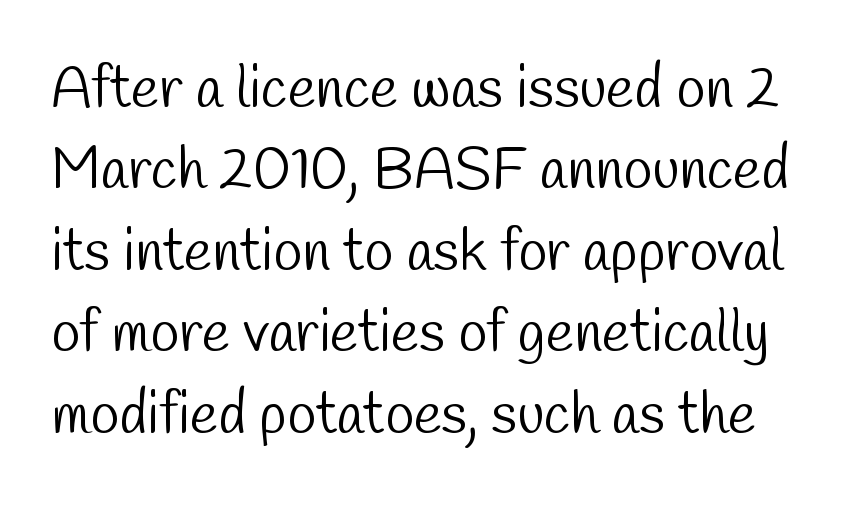
The lines sit at an ordinary, default distance from one another. Check under the words: just untouched page. Compared with a typical body face, this is equally light or lighter still. This rendering leaves character spacing at its baseline value. Each letter's strokes conclude bluntly, with no projecting serifs.
